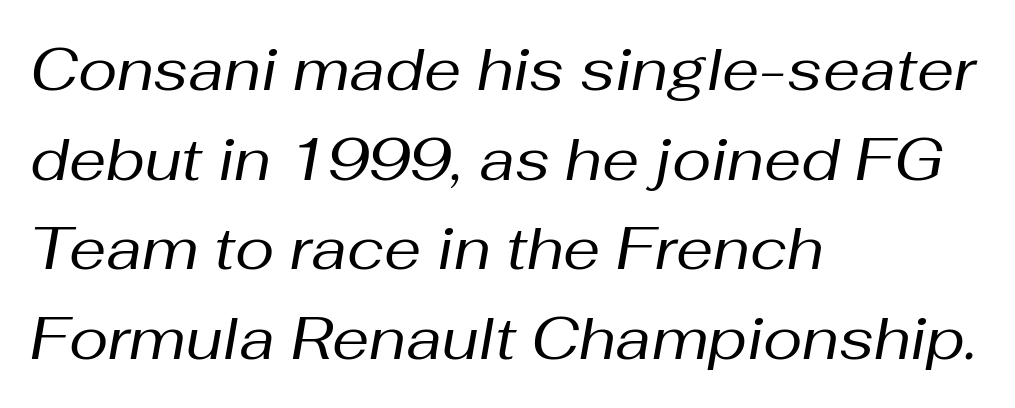
Honestly, the row spacing looks completely unremarkable. Just letters on the line, the space beneath them empty. The rendering applies a slant to the glyphs. The weight tops out at a normal text grade. You could not count columns in this text — the font is proportionally spaced. Compared with typical body copy, the letter spacing here is the same.
